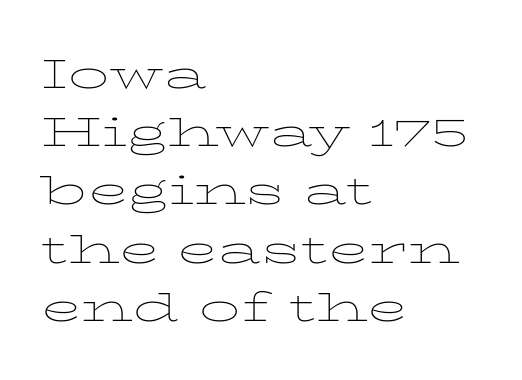
Counters stay open thanks to moderate or lighter strokes. Where is the straight margin? On the left. Examine the stroke ends and you'll spot serifs. The space beneath each line is pristine and unruled.
